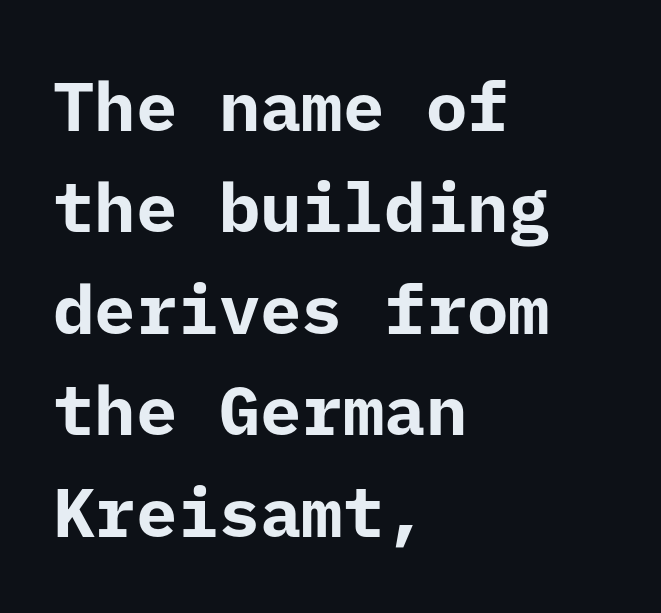
{"serif": "no", "italic": "no", "bold": "yes", "weight": "bold", "width": "normal", "stroke_contrast": "low", "x_height": "medium", "underline": "no", "align": "left", "line_spacing": "normal", "line_spacing_ratio": 1.47, "letter_spacing": "normal", "letter_spacing_em": 0.0, "glyph_px": 69}
